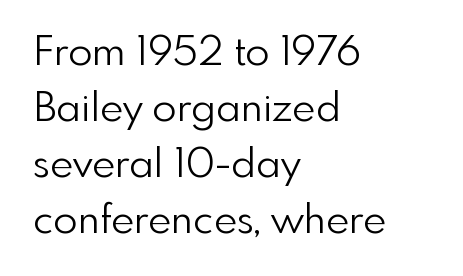
Words appear dense and cohesive because spacing is normal. Horizontal bands of white between lines are of average thickness. A bare baseline throughout the passage. Stroke terminals: plain, sans-serif. These lines are rendered in a variable-pitch font.
